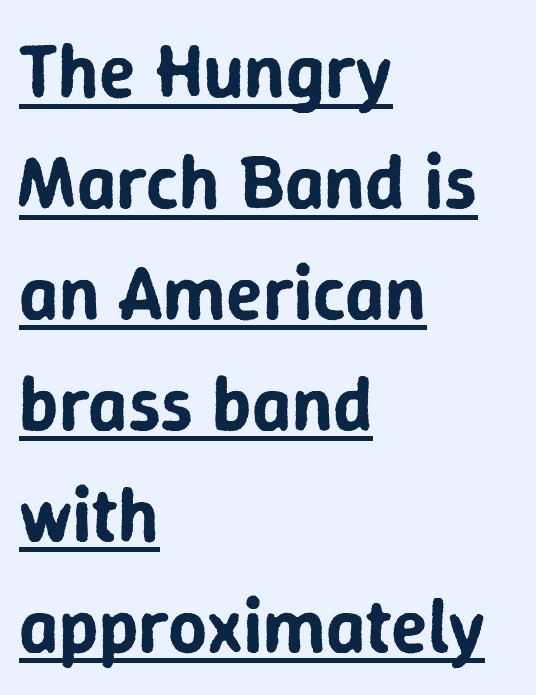
{"serif": "no", "italic": "no", "width": "normal", "stroke_contrast": "low", "x_height": "medium", "monospaced": "no", "underline": "yes", "align": "left", "line_spacing": "normal", "line_spacing_ratio": 1.46, "letter_spacing": "normal", "letter_spacing_em": 0.0, "glyph_px": 76}
